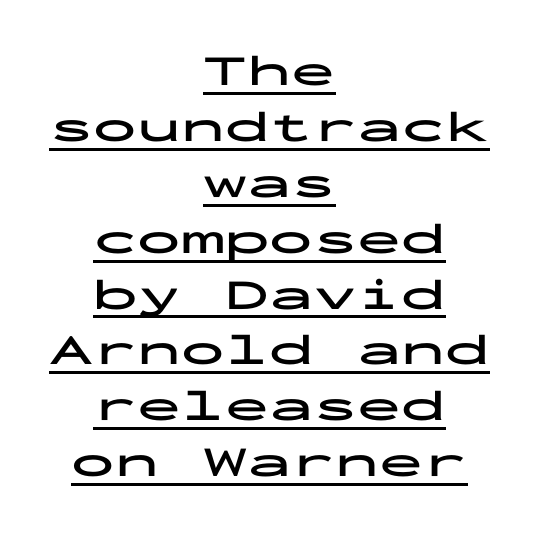
{"serif": "no", "italic": "no", "bold": "yes", "weight": "bold", "width": "wide", "stroke_contrast": "low", "x_height": "medium", "monospaced": "yes", "underline": "yes", "align": "center", "line_spacing": "normal", "line_spacing_ratio": 1.27, "letter_spacing": "normal", "letter_spacing_em": 0.0, "glyph_px": 44}
